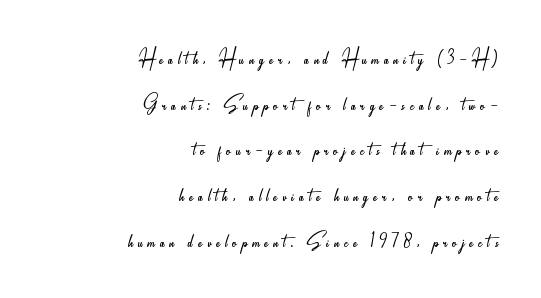
The image shows 28 px light, condensed sans-serif type; set right-aligned, normal line spacing (1.63x), not underlined; low stroke contrast and a small x-height.
